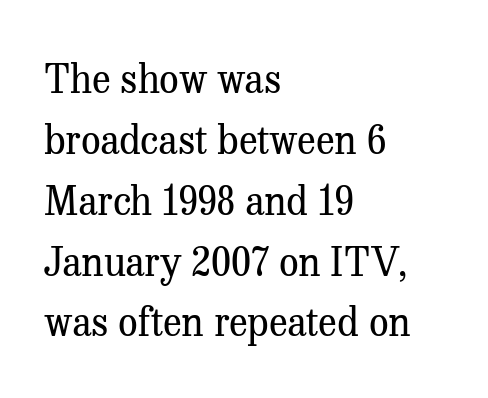
The image shows 39 px regular-weight serif type, upright; set left-aligned, normal line spacing (1.56x), normal letter spacing, not underlined; medium stroke contrast and a medium x-height.
